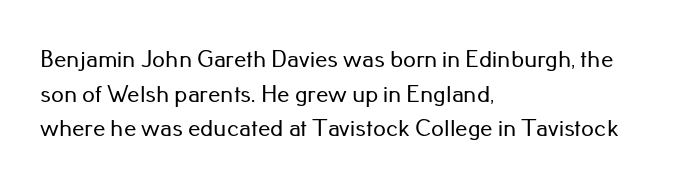
Has an underline been added? It has not. Observe the ordinary spacing: letters are neighbours, not strangers. What's the leading like? Ordinary, nothing unusual. Reading down the block, your eye returns to a fixed left position each line. Every character sits straight up, as roman type does.
